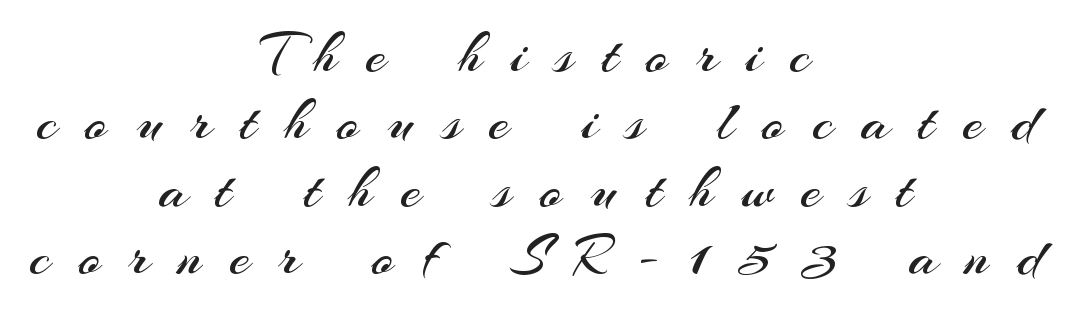
Q: Is the text bold? A: No.
Q: Is the text italic (slanted)? A: Yes.
Q: Is the typeface a serif or a sans-serif typeface? A: Sans-serif.
Q: Is the text underlined? A: No.
Q: How is the paragraph aligned? A: Centered.
Q: Is the spacing between letters normal or unusually wide? A: Unusually wide.
Q: Is the spacing between lines tight, normal or loose? A: Tight.
Q: Width (condensed, normal, or wide)? A: Normal.
Q: Stroke contrast? A: Medium.
Q: x-height? A: Small.
Q: Monospaced? A: No.
